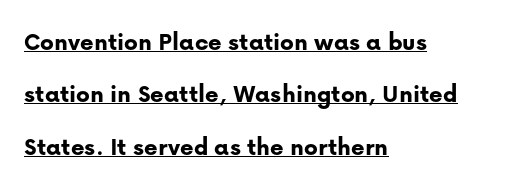
Q: Is the text bold? A: Yes.
Q: Is the text italic (slanted)? A: No, it is upright.
Q: Is the text underlined? A: Yes.
Q: How is the paragraph aligned? A: Left-aligned.
Q: Is the spacing between letters normal or unusually wide? A: Normal.
Q: Is the spacing between lines tight, normal or loose? A: Loose.
